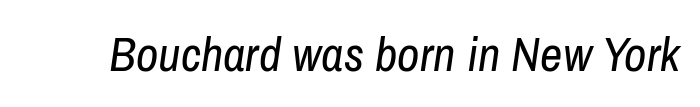
Q: Is the text bold? A: No.
Q: Is the text italic (slanted)? A: Yes, it leans right by about 8 degrees.
Q: Is the text underlined? A: No.
Q: Is the spacing between letters normal or unusually wide? A: Normal.
Q: Width (condensed, normal, or wide)? A: Condensed.
Q: Stroke contrast? A: Low.
Q: x-height? A: Medium.
Q: Monospaced? A: No.
